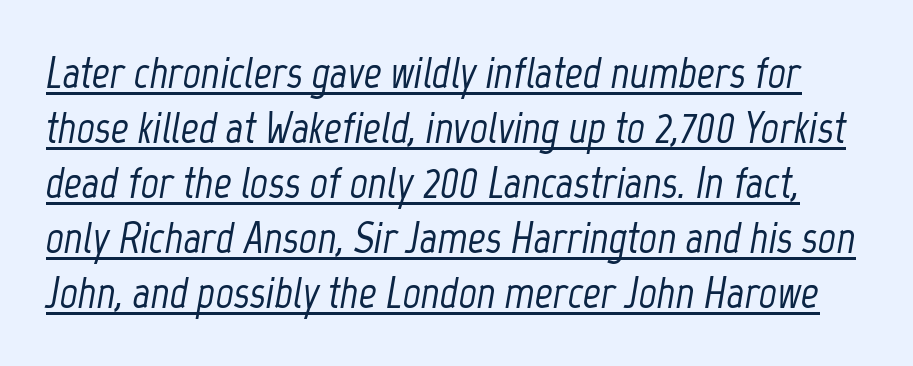
{"italic": "yes", "lean": "right", "slant_degrees": 12, "width": "condensed", "stroke_contrast": "low", "x_height": "medium", "monospaced": "no", "underline": "yes", "line_spacing": "normal", "line_spacing_ratio": 1.25, "letter_spacing": "normal", "letter_spacing_em": 0.0, "glyph_px": 44}
